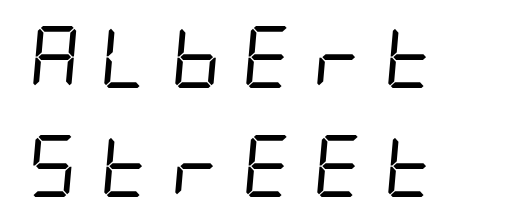
The image shows 62 px regular-weight, condensed sans-serif type; set left-aligned, line spacing 1.76x, unusually wide letter spacing (+0.2 em), not underlined; low stroke contrast and a large x-height.
